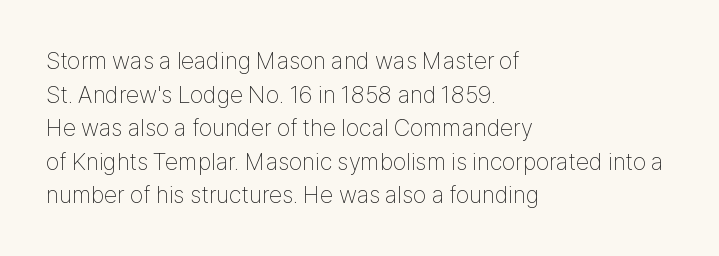
The image shows 24 px text type, upright; set left-aligned, normal line spacing (1.4x), normal letter spacing, not underlined.
